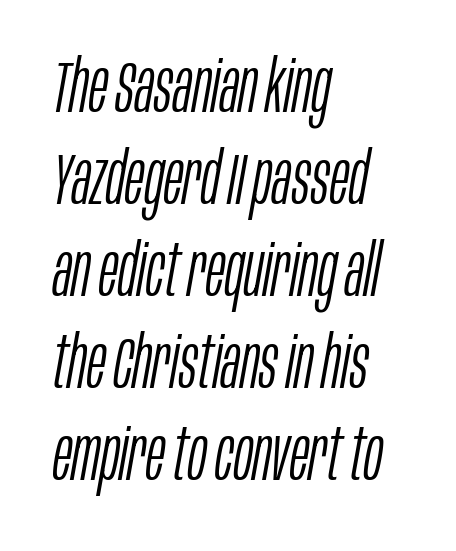
Q: Is the text bold? A: No.
Q: Is the text italic (slanted)? A: Yes, it leans right by about 10 degrees.
Q: Is the text underlined? A: No.
Q: How is the paragraph aligned? A: Left-aligned.
Q: Is the spacing between letters normal or unusually wide? A: Normal.
Q: Is the spacing between lines tight, normal or loose? A: Normal.
Q: Width (condensed, normal, or wide)? A: Condensed.
Q: Stroke contrast? A: Low.
Q: x-height? A: Large.
Q: Monospaced? A: No.
